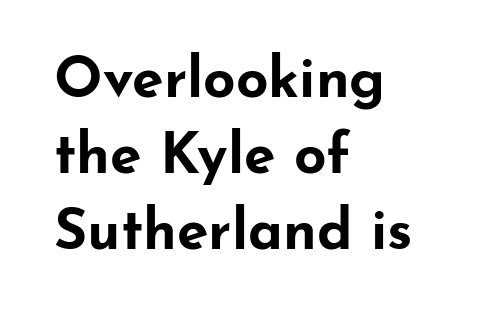
Q: Is the text bold? A: Yes.
Q: Is the text italic (slanted)? A: No, it is upright.
Q: Is the typeface a serif or a sans-serif typeface? A: Sans-serif.
Q: Is the text underlined? A: No.
Q: How is the paragraph aligned? A: Left-aligned.
Q: Is the spacing between letters normal or unusually wide? A: Normal.
Q: Is the spacing between lines tight, normal or loose? A: Normal.
Q: Width (condensed, normal, or wide)? A: Wide.
Q: Stroke contrast? A: Low.
Q: x-height? A: Small.
Q: Monospaced? A: No.
